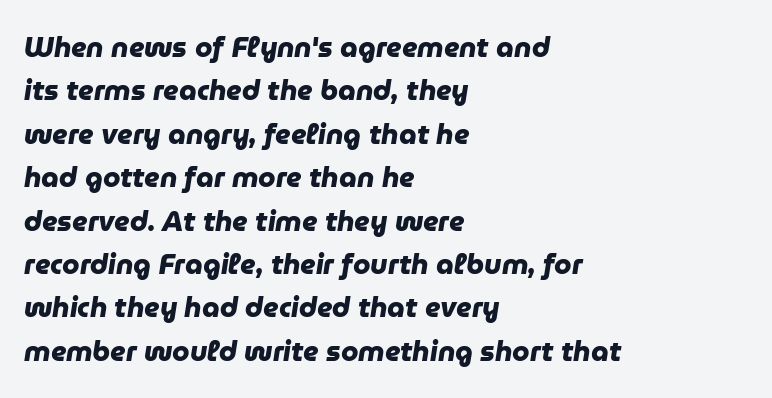
{"serif": "no", "bold": "yes", "weight": "heavy", "width": "normal", "stroke_contrast": "low", "x_height": "medium", "monospaced": "no", "underline": "no", "align": "left", "line_spacing": "normal", "line_spacing_ratio": 1.55, "letter_spacing": "normal", "letter_spacing_em": 0.0, "glyph_px": 28}
